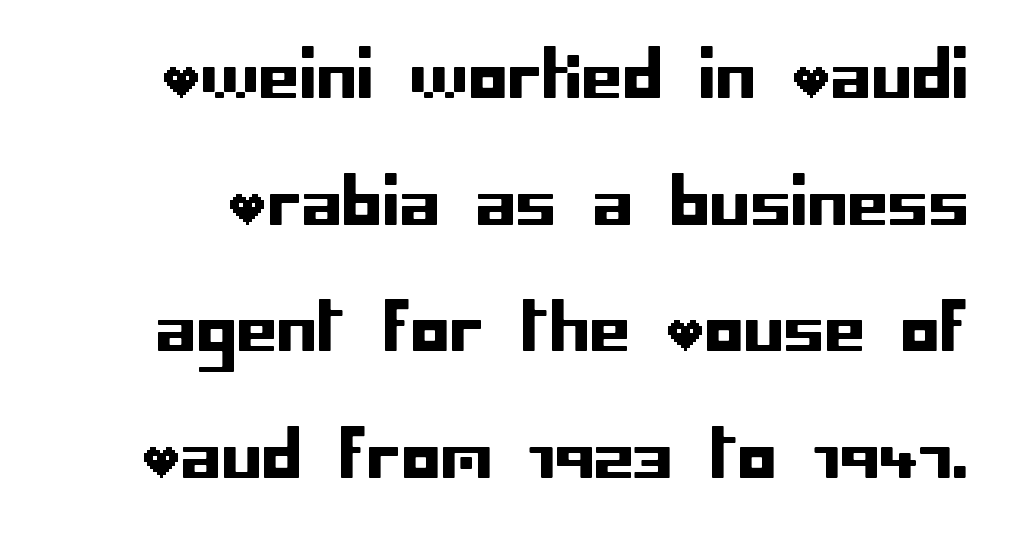
Students, note that the glyphs here touch the page at normal intervals. Stroke terminals: plain, sans-serif. The space beneath each line is pristine and unruled. Does the leading feel generous? Absolutely, it's lavish. In terms of posture, this sample is upright.
